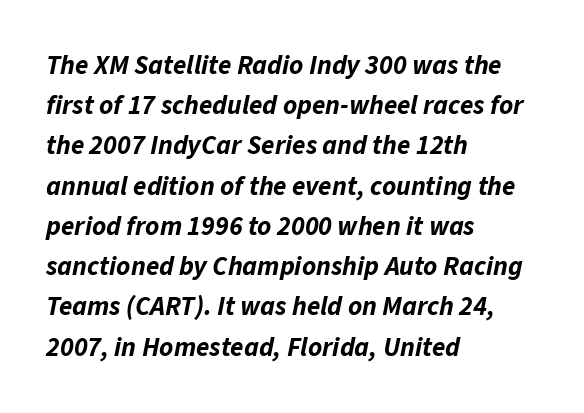
{"italic": "yes", "lean": "right", "slant_degrees": 11, "bold": "yes", "underline": "no", "align": "left", "line_spacing": "normal", "line_spacing_ratio": 1.49, "letter_spacing": "normal", "letter_spacing_em": 0.0, "glyph_px": 27}
